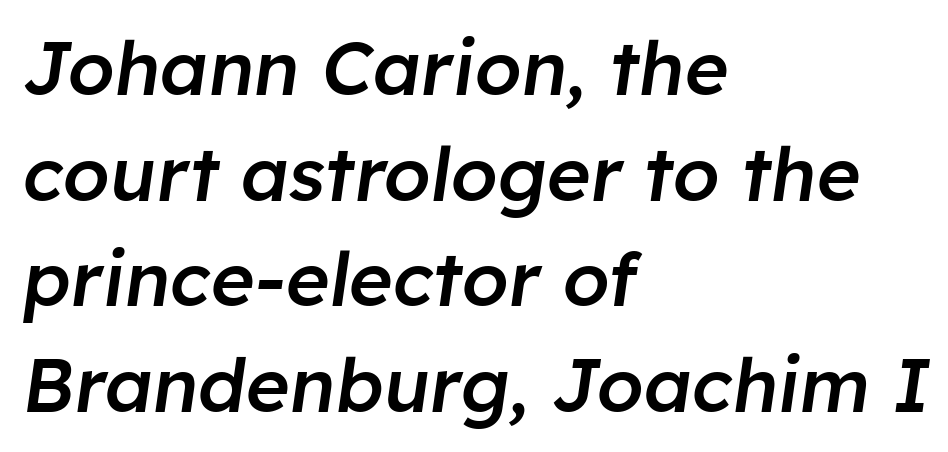
How would I describe the line gaps? Plain and ordinary. An italicized treatment has been applied to the whole sample. Is the block centered? No — it sits flush against the left margin. The passage shown is not underscored anywhere. The rendering uses natural spacing where letterforms have individual widths.
